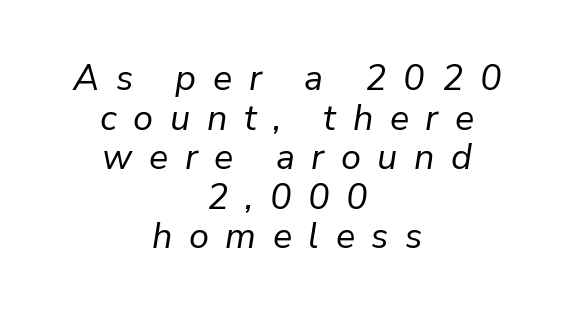
{"italic": "yes", "lean": "right", "slant_degrees": 9, "bold": "no", "weight": "regular", "width": "normal", "stroke_contrast": "low", "x_height": "medium", "monospaced": "no", "underline": "no", "align": "center", "line_spacing": "tight", "line_spacing_ratio": 1.1, "letter_spacing": "wide", "letter_spacing_em": 0.46, "glyph_px": 36}
